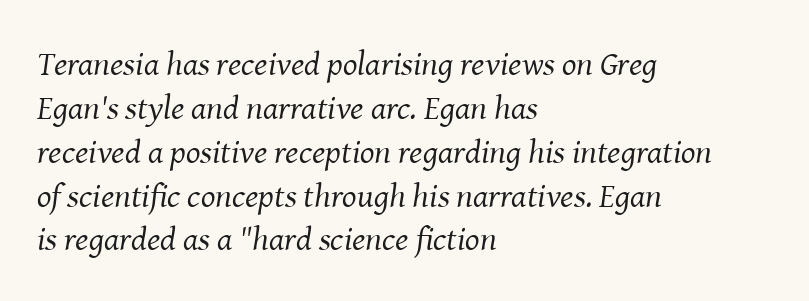
Every character sits at an angle, as italics do. This is not heavy type; no bold has been used. What stands out about the letter spacing? Nothing — it is the standard amount. Lines of text with bare space underneath. Serif or sans? Serif — the stroke terminals have little feet.
